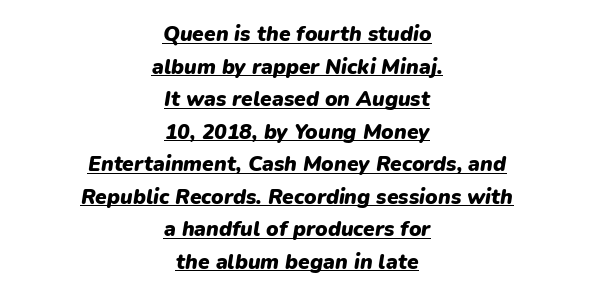
{"italic": "yes", "lean": "right", "slant_degrees": 9, "bold": "yes", "underline": "yes", "align": "center", "line_spacing": "normal", "line_spacing_ratio": 1.55, "letter_spacing": "normal", "letter_spacing_em": 0.0, "glyph_px": 21}
